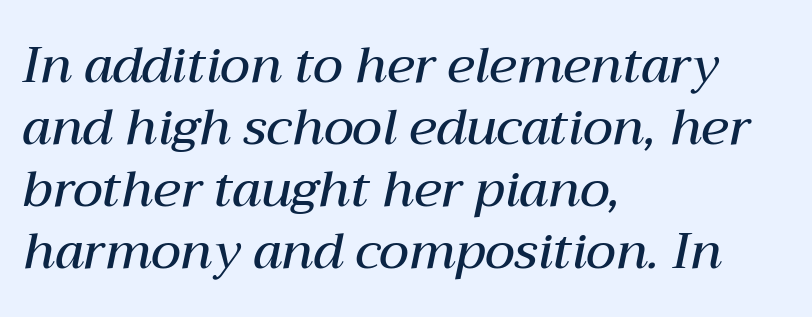
The image shows 50 px semibold type, italic (leaning right); set left-aligned, line spacing 1.24x, normal letter spacing, not underlined; medium stroke contrast and a medium x-height.
